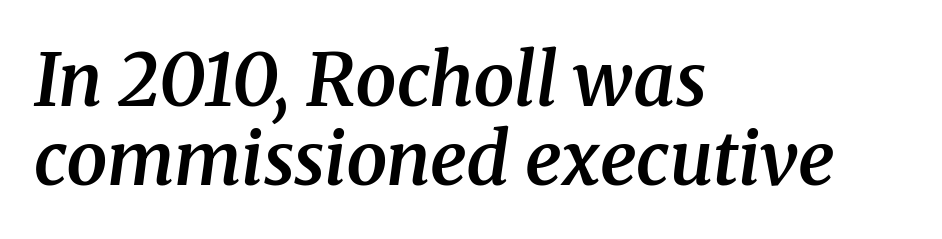
{"serif": "yes", "italic": "yes", "lean": "right", "slant_degrees": 8, "bold": "semi", "weight": "semibold", "width": "normal", "stroke_contrast": "medium", "x_height": "medium", "monospaced": "no", "underline": "no", "align": "left", "line_spacing": "tight", "line_spacing_ratio": 1.08, "letter_spacing": "normal", "letter_spacing_em": 0.0, "glyph_px": 73}
